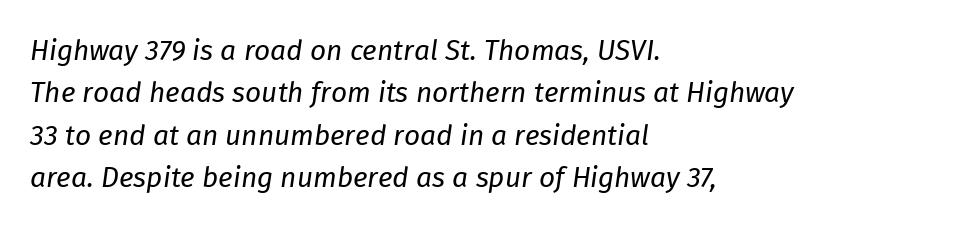
The image shows 28 px regular-weight type, italic (leaning right); set left-aligned, normal line spacing (1.51x), normal letter spacing, not underlined; low stroke contrast and a medium x-height.
